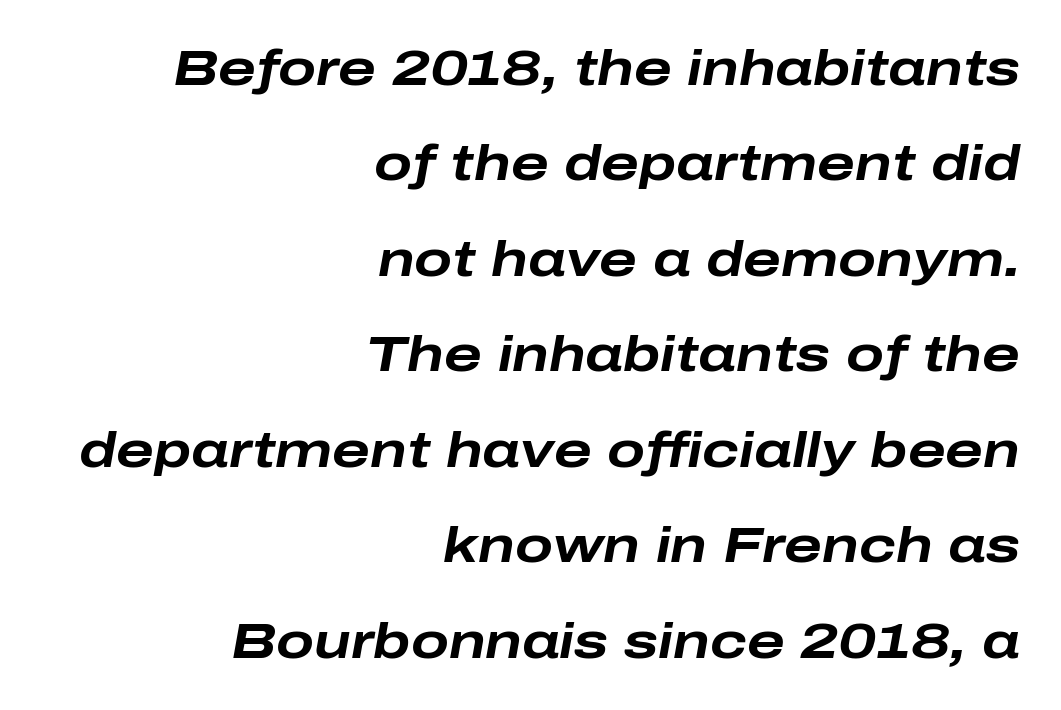
The image shows 50 px bold, wide type, italic (leaning right); set right-aligned, loose line spacing (1.91x), normal letter spacing, not underlined; low stroke contrast and a medium x-height.
